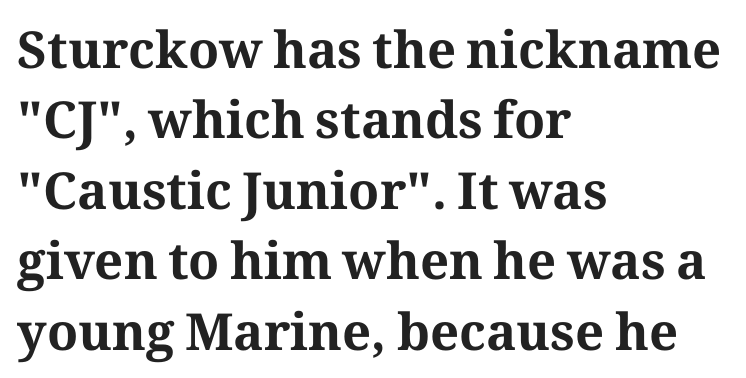
The image shows 51 px bold serif type, upright; set left-aligned, normal line spacing (1.38x), normal letter spacing, not underlined; medium stroke contrast and a medium x-height.
